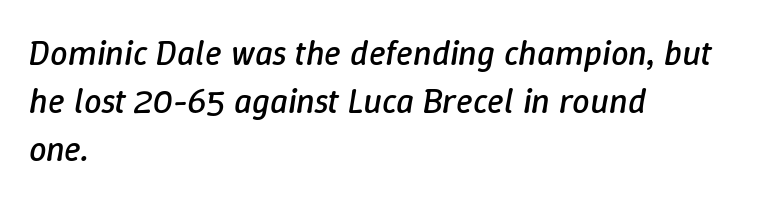
The image shows 35 px regular-weight type, italic (leaning right); set left-aligned, normal line spacing (1.37x), normal letter spacing, not underlined; low stroke contrast and a medium x-height.
